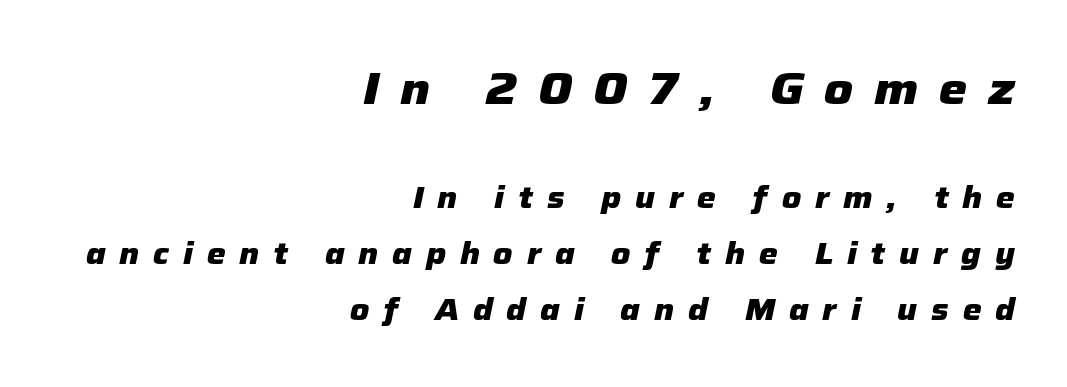
The image shows 45 px heavy type, italic (leaning right); set right-aligned, line spacing 1.88x, unusually wide letter spacing (+0.46 em), not underlined; the first (top) block is 1.5x larger; low stroke contrast and a medium x-height.
